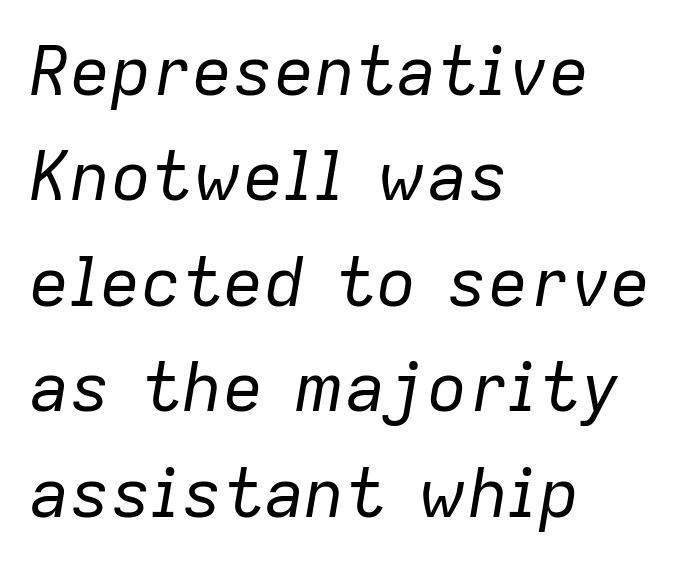
Q: Is the text bold? A: No.
Q: Is the text italic (slanted)? A: Yes, it leans right by about 9 degrees.
Q: Is the text underlined? A: No.
Q: How is the paragraph aligned? A: Left-aligned.
Q: Is the spacing between letters normal or unusually wide? A: Normal.
Q: Is the spacing between lines tight, normal or loose? A: Normal.
Q: Width (condensed, normal, or wide)? A: Normal.
Q: Stroke contrast? A: Low.
Q: x-height? A: Medium.
Q: Monospaced? A: No.
